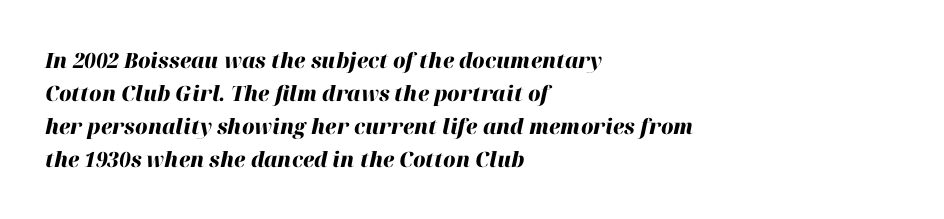
{"italic": "yes", "lean": "right", "slant_degrees": 12, "bold": "yes", "underline": "no", "align": "left", "line_spacing": "normal", "line_spacing_ratio": 1.57, "letter_spacing": "normal", "letter_spacing_em": 0.0, "glyph_px": 21}
